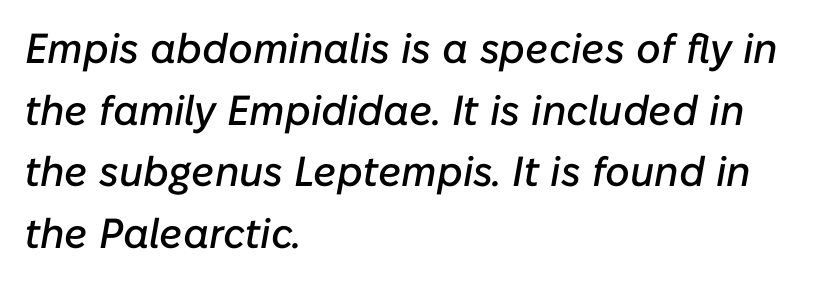
{"italic": "yes", "lean": "right", "slant_degrees": 10, "width": "normal", "stroke_contrast": "low", "x_height": "medium", "monospaced": "no", "underline": "no", "align": "left", "line_spacing": "normal", "line_spacing_ratio": 1.47, "letter_spacing": "normal", "letter_spacing_em": 0.0, "glyph_px": 42}
